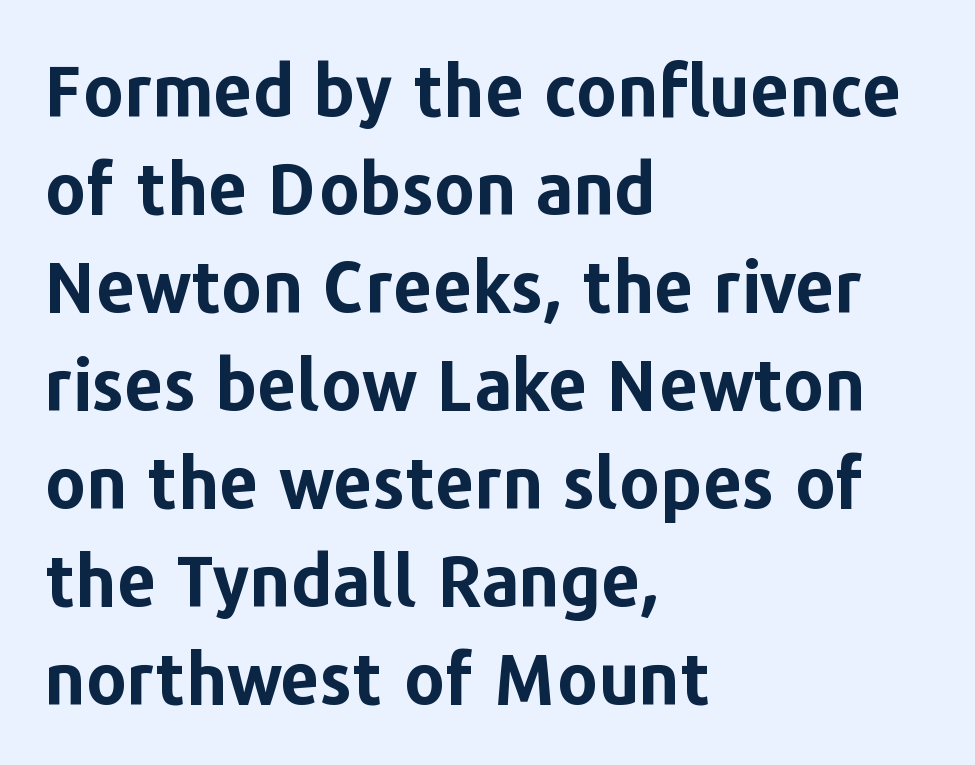
Q: Is the text bold? A: Yes.
Q: Is the text italic (slanted)? A: No, it is upright.
Q: Is the typeface a serif or a sans-serif typeface? A: Sans-serif.
Q: Is the text underlined? A: No.
Q: How is the paragraph aligned? A: Left-aligned.
Q: Is the spacing between letters normal or unusually wide? A: Normal.
Q: Is the spacing between lines tight, normal or loose? A: Normal.
Q: Width (condensed, normal, or wide)? A: Normal.
Q: Stroke contrast? A: Low.
Q: x-height? A: Medium.
Q: Monospaced? A: No.
